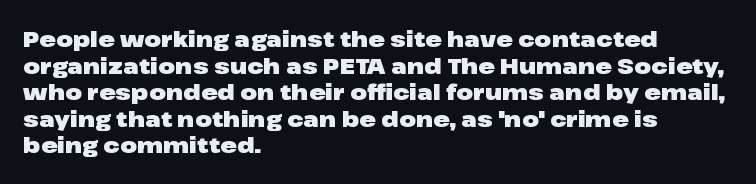
The image shows 22 px bold type, upright; set left-aligned, line spacing 1.21x, normal letter spacing, not underlined.
